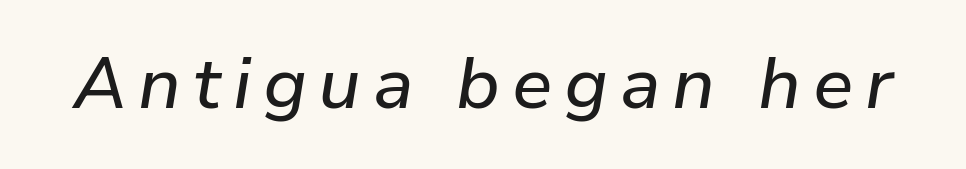
The image shows 72 px text type, italic (leaning right); set not underlined; low stroke contrast and a medium x-height.
